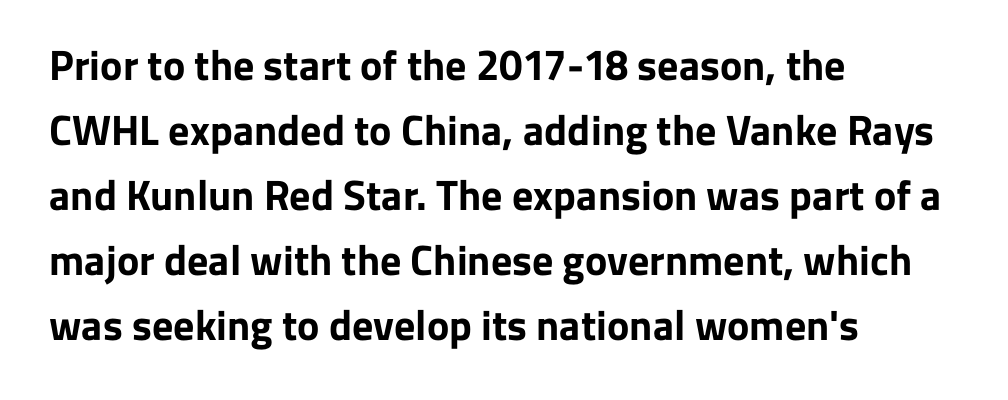
The image shows 42 px bold sans-serif type, upright; set left-aligned, normal line spacing (1.55x), normal letter spacing, not underlined; low stroke contrast and a medium x-height.
